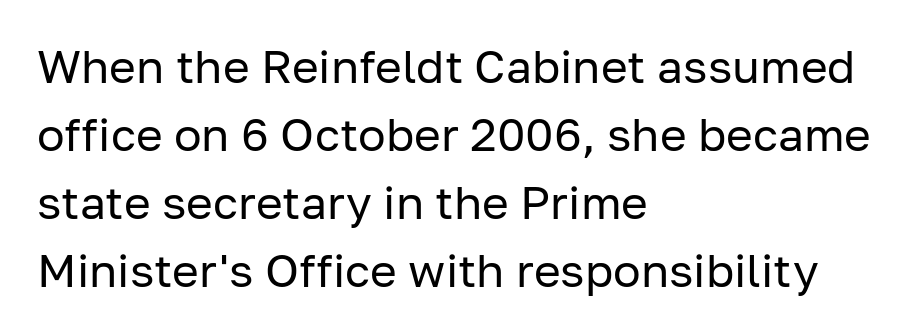
The image shows 46 px regular-weight sans-serif type, upright; set left-aligned, normal line spacing (1.48x), normal letter spacing, not underlined; low stroke contrast and a medium x-height.
